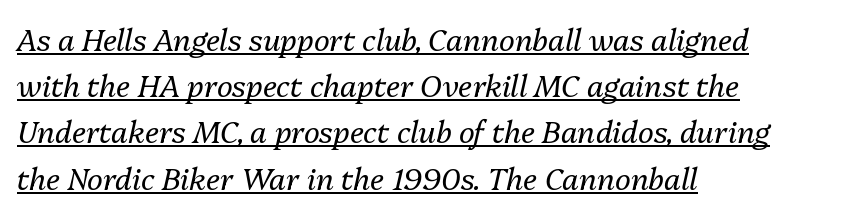
{"italic": "yes", "lean": "right", "slant_degrees": 13, "bold": "no", "weight": "regular", "width": "normal", "stroke_contrast": "medium", "x_height": "medium", "monospaced": "no", "underline": "yes", "align": "left", "line_spacing": "normal", "line_spacing_ratio": 1.54, "letter_spacing": "normal", "letter_spacing_em": 0.0, "glyph_px": 30}
